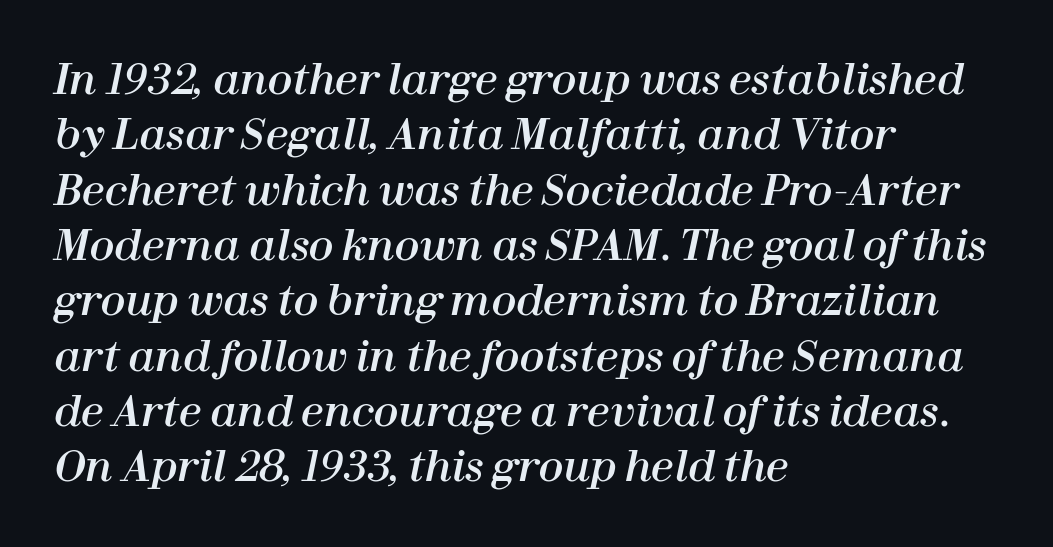
{"italic": "yes", "lean": "right", "slant_degrees": 12, "width": "normal", "stroke_contrast": "high", "x_height": "medium", "monospaced": "no", "underline": "no", "align": "left", "line_spacing": "normal", "line_spacing_ratio": 1.35, "letter_spacing": "normal", "letter_spacing_em": 0.0, "glyph_px": 41}
